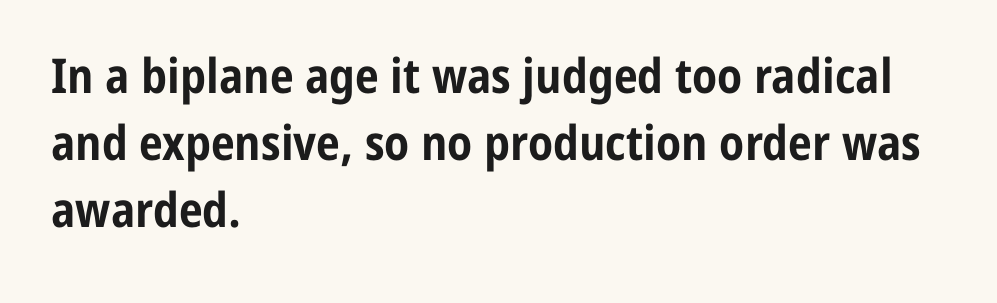
Q: Is the text bold? A: Yes.
Q: Is the text italic (slanted)? A: No, it is upright.
Q: Is the typeface a serif or a sans-serif typeface? A: Sans-serif.
Q: Is the text underlined? A: No.
Q: How is the paragraph aligned? A: Left-aligned.
Q: Is the spacing between letters normal or unusually wide? A: Normal.
Q: Is the spacing between lines tight, normal or loose? A: Normal.
Q: Width (condensed, normal, or wide)? A: Condensed.
Q: Stroke contrast? A: Low.
Q: x-height? A: Medium.
Q: Monospaced? A: No.
